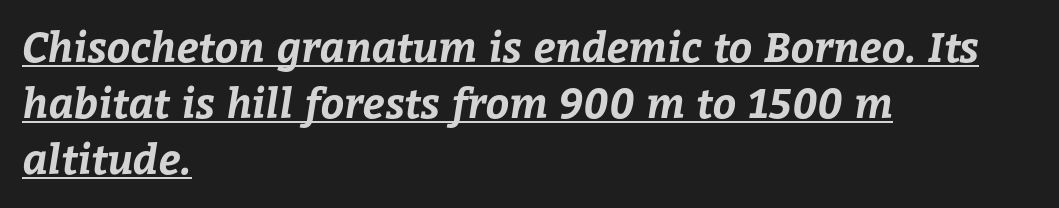
{"bold": "yes", "weight": "bold", "width": "normal", "stroke_contrast": "low", "x_height": "medium", "monospaced": "no", "underline": "yes", "align": "left", "line_spacing": "normal", "line_spacing_ratio": 1.37, "letter_spacing": "normal", "letter_spacing_em": 0.0, "glyph_px": 41}
